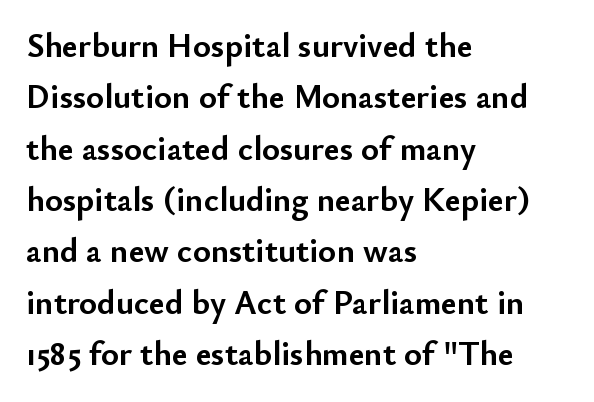
Q: Is the text bold? A: Yes.
Q: Is the text italic (slanted)? A: No, it is upright.
Q: Is the typeface a serif or a sans-serif typeface? A: Sans-serif.
Q: Is the text underlined? A: No.
Q: How is the paragraph aligned? A: Left-aligned.
Q: Is the spacing between letters normal or unusually wide? A: Normal.
Q: Is the spacing between lines tight, normal or loose? A: Normal.
Q: Width (condensed, normal, or wide)? A: Normal.
Q: Stroke contrast? A: Low.
Q: x-height? A: Small.
Q: Monospaced? A: No.
